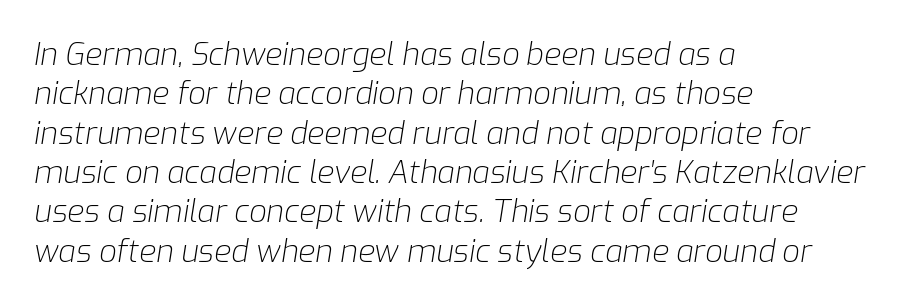
{"italic": "yes", "lean": "right", "slant_degrees": 9, "bold": "no", "weight": "light", "width": "normal", "stroke_contrast": "low", "x_height": "medium", "monospaced": "no", "underline": "no", "align": "left", "line_spacing": "normal", "line_spacing_ratio": 1.27, "letter_spacing": "normal", "letter_spacing_em": 0.0, "glyph_px": 31}
